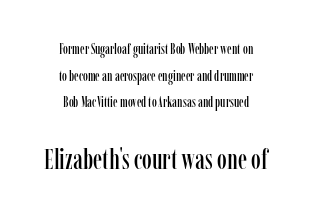
Q: Is the text italic (slanted)? A: No, it is upright.
Q: Is the typeface a serif or a sans-serif typeface? A: Serif.
Q: Is the text underlined? A: No.
Q: How is the paragraph aligned? A: Centered.
Q: Is the spacing between letters normal or unusually wide? A: Normal.
Q: Is the spacing between lines tight, normal or loose? A: Loose.
Q: Which block of text is set in a larger size, the first (top) or the second (bottom)? A: The second (bottom) one.
Q: Width (condensed, normal, or wide)? A: Condensed.
Q: Stroke contrast? A: Low.
Q: x-height? A: Medium.
Q: Monospaced? A: No.
